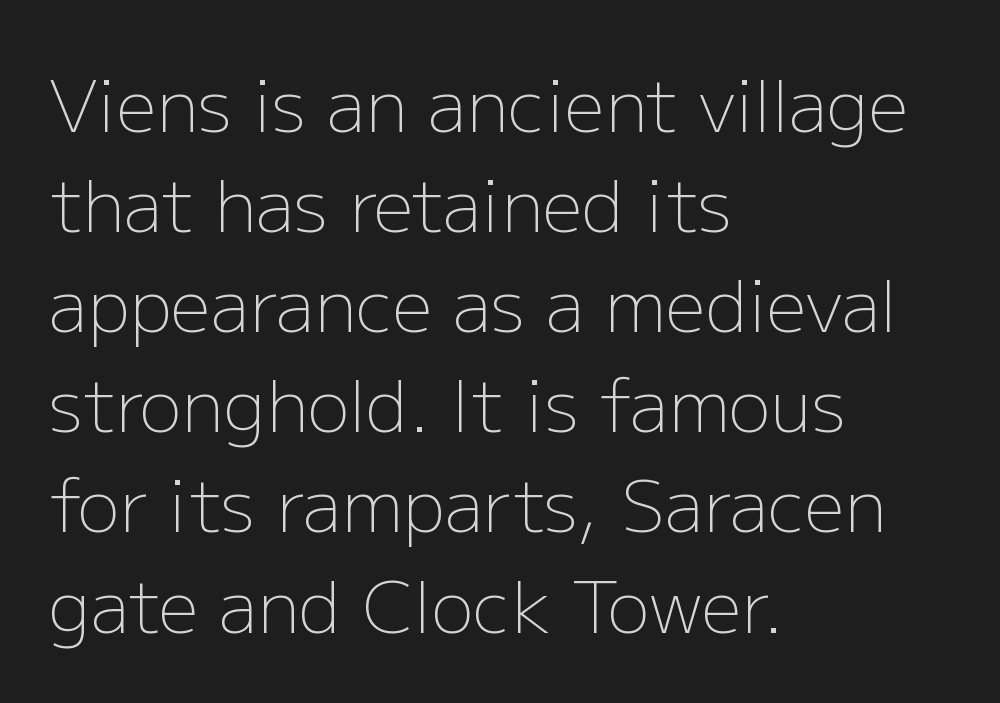
{"serif": "no", "italic": "no", "bold": "no", "weight": "light", "width": "normal", "stroke_contrast": "low", "x_height": "medium", "monospaced": "no", "underline": "no", "align": "left", "line_spacing": "normal", "line_spacing_ratio": 1.41, "letter_spacing": "normal", "letter_spacing_em": 0.0, "glyph_px": 71}
